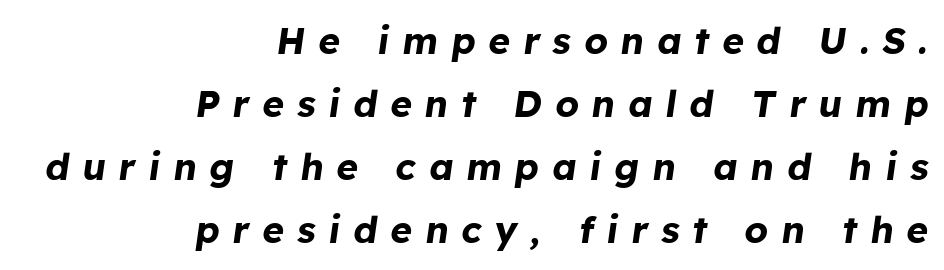
{"italic": "yes", "lean": "right", "slant_degrees": 8, "bold": "yes", "weight": "bold", "width": "normal", "stroke_contrast": "low", "x_height": "medium", "monospaced": "no", "underline": "no", "align": "right", "line_spacing": "normal", "line_spacing_ratio": 1.7, "letter_spacing": "wide", "letter_spacing_em": 0.35, "glyph_px": 37}
